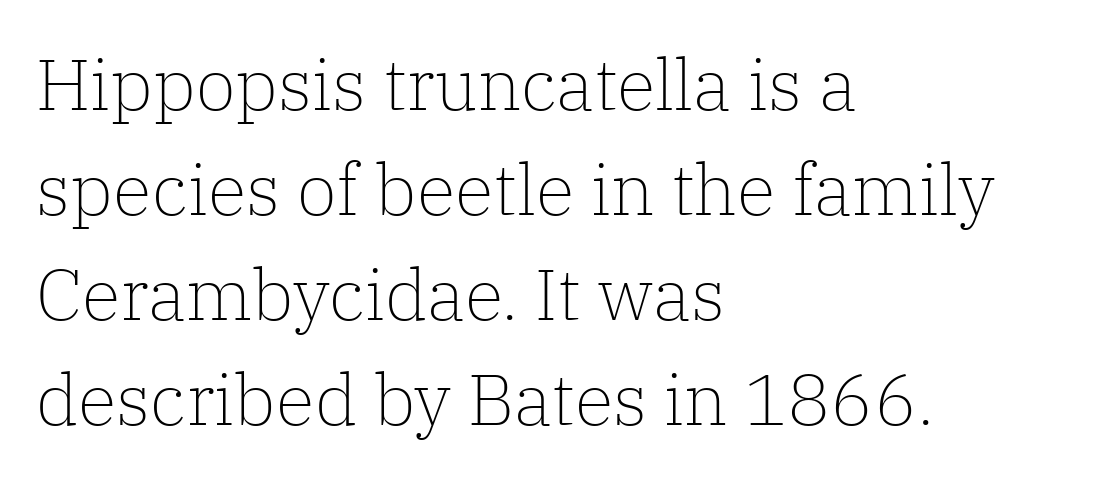
Q: Is the text bold? A: No.
Q: Is the text italic (slanted)? A: No, it is upright.
Q: Is the typeface a serif or a sans-serif typeface? A: Serif.
Q: Is the text underlined? A: No.
Q: How is the paragraph aligned? A: Left-aligned.
Q: Is the spacing between letters normal or unusually wide? A: Normal.
Q: Is the spacing between lines tight, normal or loose? A: Normal.
Q: Width (condensed, normal, or wide)? A: Normal.
Q: Stroke contrast? A: Low.
Q: x-height? A: Medium.
Q: Monospaced? A: No.
